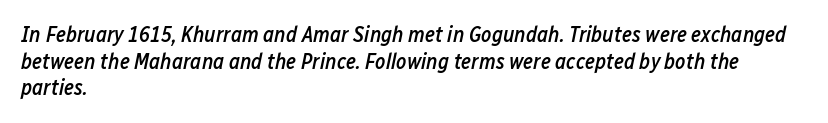
{"italic": "yes", "lean": "right", "slant_degrees": 12, "bold": "semi", "underline": "no", "align": "left", "line_spacing_ratio": 1.21, "letter_spacing": "normal", "letter_spacing_em": 0.0, "glyph_px": 22}
